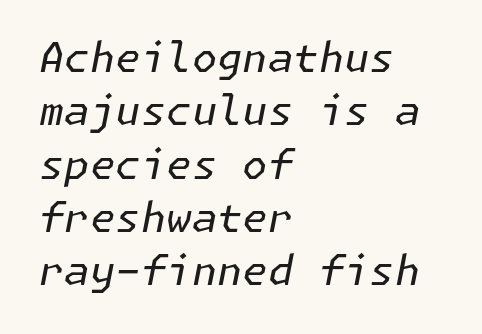
Default kerning and tracking; the words read as compact shapes. Decoration check: the copy has no underline. Teacher's note: observe the even left margin — that is flush-left alignment. The vertical gap from one line to the next is medium. When letters slant like this, we call the style italic. The font sits on the lighter half of the weight spectrum, regular included.
